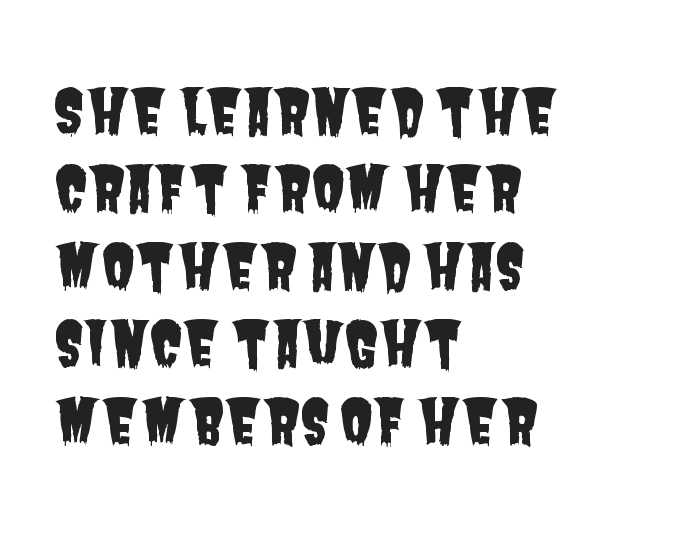
What kind of face is this? One without serifs — a sans. Here the glyphs are tracked normally, forming tight word shapes. These lines are rendered in a variable-pitch font. Visually the block forms a straight wall on the left and a jagged coastline on the right. Regular leading.
